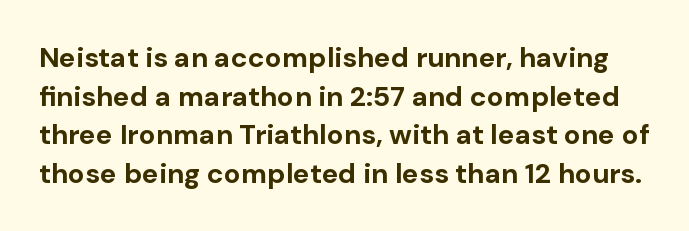
The image shows 28 px bold sans-serif type, upright; set normal line spacing (1.38x), normal letter spacing, not underlined; low stroke contrast and a medium x-height.
